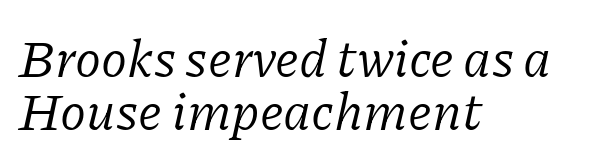
The image shows 53 px regular-weight serif type, italic (leaning right); set left-aligned, tight line spacing (1.0x), normal letter spacing, not underlined; low stroke contrast and a medium x-height.
